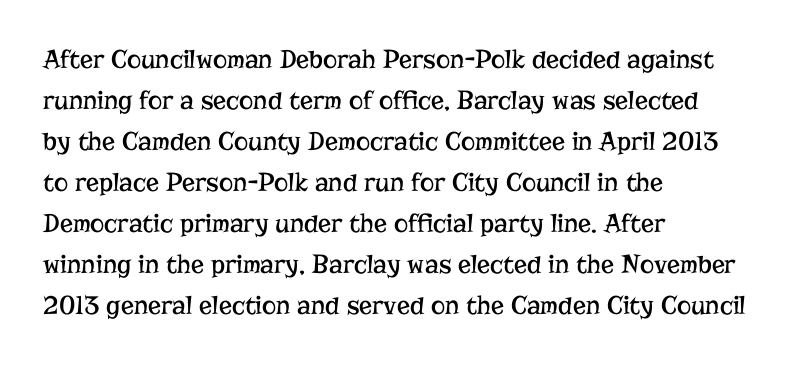
The image shows 27 px text type, upright; set left-aligned, normal line spacing (1.52x), normal letter spacing, not underlined.
